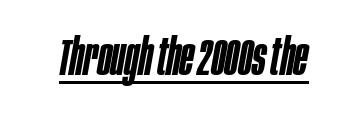
{"italic": "yes", "lean": "right", "slant_degrees": 10, "bold": "semi", "weight": "semibold", "width": "condensed", "stroke_contrast": "low", "x_height": "large", "monospaced": "no", "underline": "yes", "letter_spacing": "normal", "letter_spacing_em": 0.0, "glyph_px": 51}
